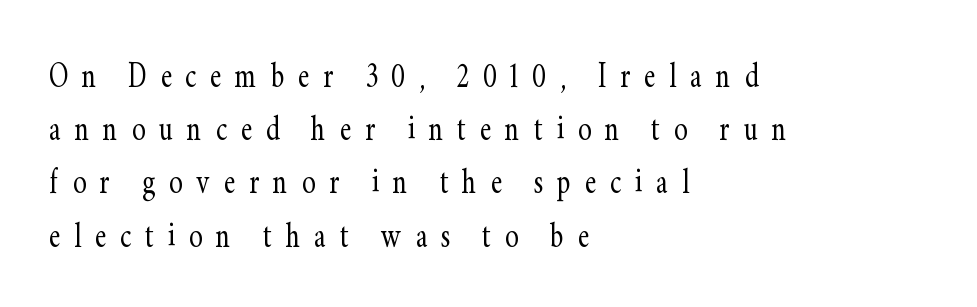
The image shows 40 px light, condensed serif type, upright; set left-aligned, normal line spacing (1.33x), unusually wide letter spacing (+0.35 em), not underlined; low stroke contrast and a small x-height.
